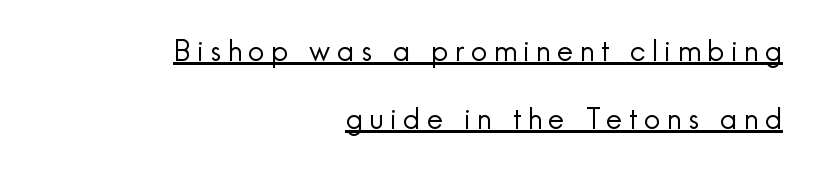
{"serif": "no", "italic": "no", "bold": "no", "weight": "regular", "width": "normal", "x_height": "small", "monospaced": "no", "underline": "yes", "align": "right", "line_spacing": "loose", "line_spacing_ratio": 2.33, "letter_spacing": "wide", "letter_spacing_em": 0.22, "glyph_px": 29}
